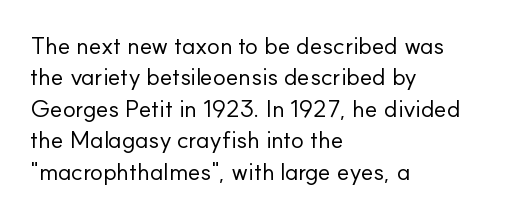
{"italic": "no", "bold": "no", "underline": "no", "align": "left", "line_spacing": "normal", "line_spacing_ratio": 1.31, "letter_spacing": "normal", "letter_spacing_em": 0.0, "glyph_px": 24}
